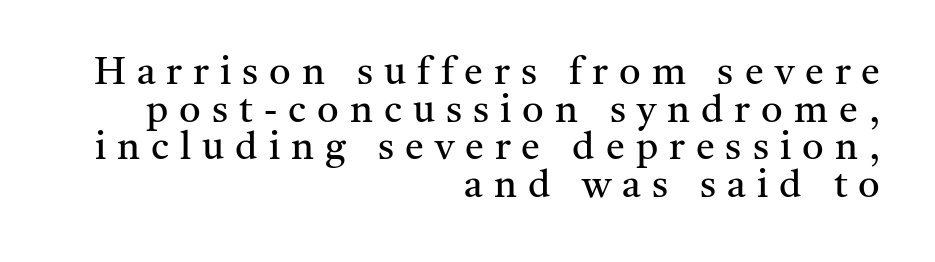
The image shows 38 px regular-weight serif type, upright; set right-aligned, tight line spacing (0.99x), unusually wide letter spacing (+0.29 em), not underlined; medium stroke contrast and a medium x-height.
